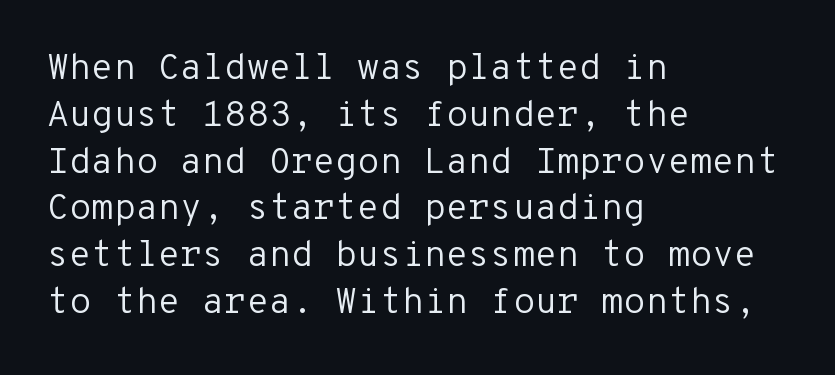
The image shows 36 px regular-weight sans-serif type, upright, monospaced; set left-aligned, normal line spacing (1.3x), normal letter spacing, not underlined; low stroke contrast and a medium x-height.
